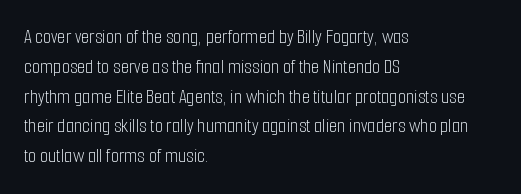
The image shows 21 px text type, upright; set left-aligned, normal line spacing (1.42x), normal letter spacing, not underlined.
